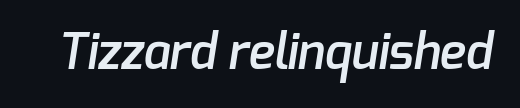
The passage shown is not underscored anywhere. These lines are composed in type without serifs. The characters look somewhat weighty, a semibold short of true bold. A typesetter would call this zero additional tracking. Varying glyph widths throughout — classic text-font behaviour.
